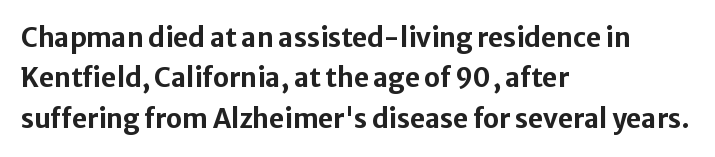
The image shows 26 px bold type, upright; set left-aligned, normal line spacing (1.55x), normal letter spacing, not underlined.
